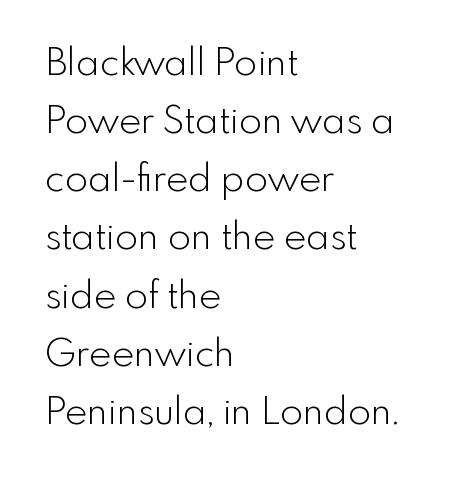
Layout note: lines flush left. A quiet, ordinary-to-light weight characterises the typeface. The strip under each line holds only bare page. In terms of letterspacing, this is plain default setting. This sample keeps an unexceptional amount of space between lines.
